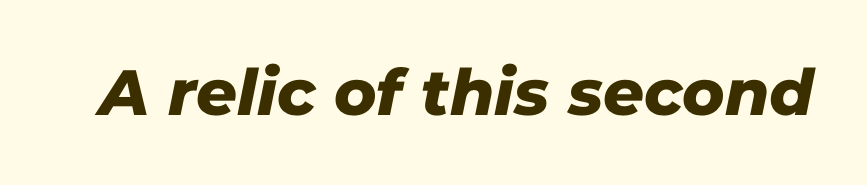
Do the characters align in a grid? No, the font is proportional. Words float on clear page, feet unadorned. The glyphs in this specimen are sans serif. Tracking here is standard; glyphs follow each other at the usual distance.
